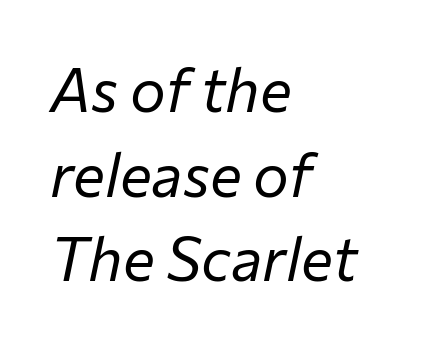
The image shows 60 px regular-weight type, italic (leaning right); set left-aligned, normal line spacing (1.41x), normal letter spacing, not underlined; low stroke contrast and a medium x-height.
